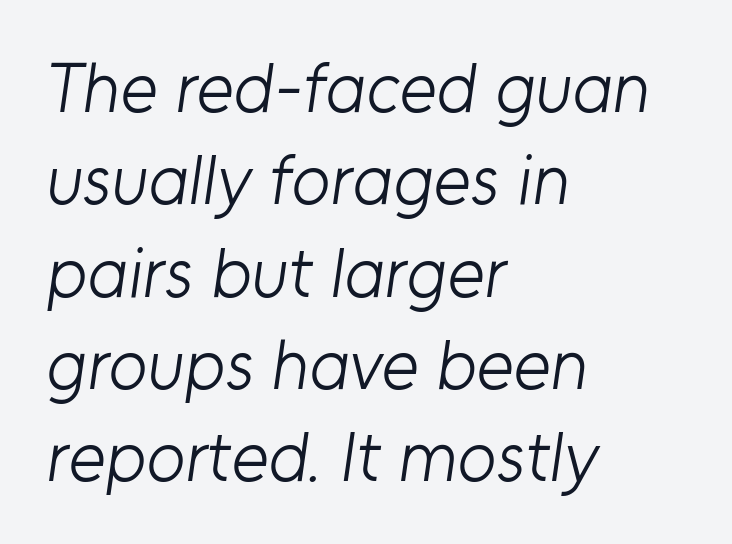
{"serif": "no", "bold": "no", "weight": "light", "width": "normal", "stroke_contrast": "low", "x_height": "medium", "monospaced": "no", "underline": "no", "align": "left", "line_spacing": "normal", "line_spacing_ratio": 1.3, "letter_spacing": "normal", "letter_spacing_em": 0.0, "glyph_px": 71}
